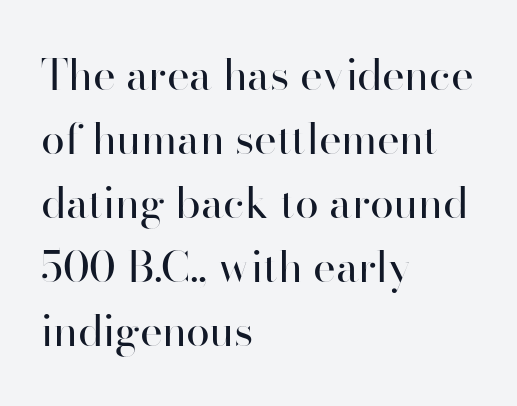
The image shows 43 px regular-weight sans-serif type, upright; set left-aligned, normal line spacing (1.49x), normal letter spacing, not underlined; high stroke contrast and a small x-height.
